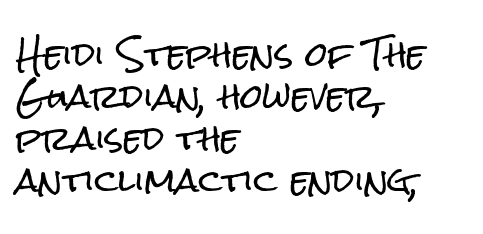
The image shows 32 px condensed sans-serif type, upright; set left-aligned, normal line spacing (1.31x), normal letter spacing, not underlined; low stroke contrast and a medium x-height.
